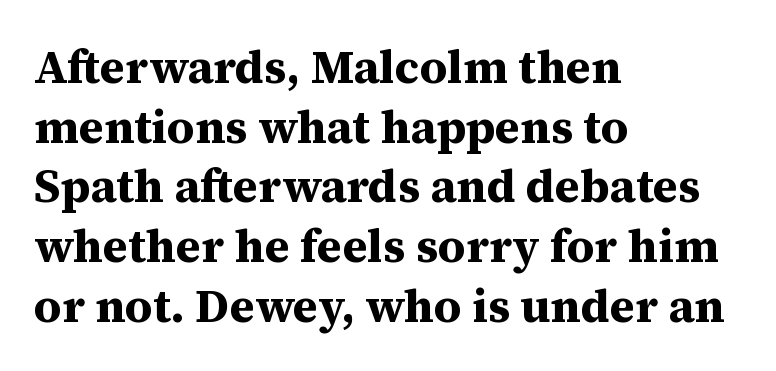
The image shows 47 px bold serif type, upright; set left-aligned, normal line spacing (1.27x), normal letter spacing, not underlined; medium stroke contrast and a medium x-height.
